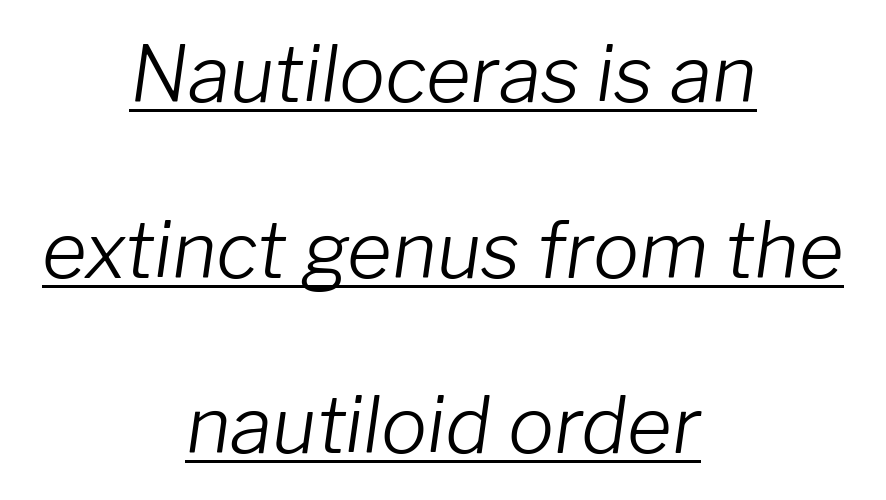
{"italic": "yes", "lean": "right", "slant_degrees": 8, "bold": "no", "weight": "light", "width": "normal", "stroke_contrast": "low", "x_height": "medium", "monospaced": "no", "underline": "yes", "align": "center", "line_spacing": "loose", "line_spacing_ratio": 2.28, "letter_spacing": "normal", "letter_spacing_em": 0.0, "glyph_px": 77}
